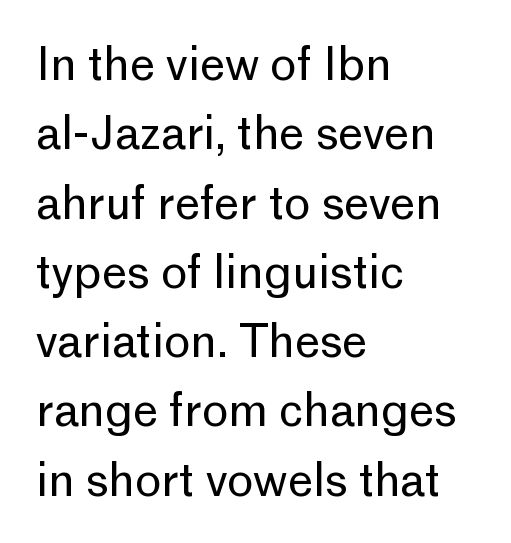
The image shows 45 px regular-weight sans-serif type, upright; set left-aligned, normal line spacing (1.54x), normal letter spacing, not underlined; low stroke contrast and a medium x-height.
